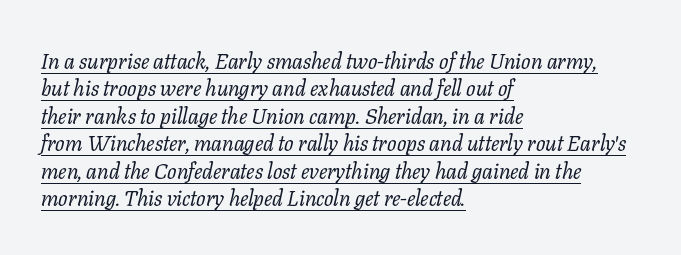
{"italic": "yes", "lean": "right", "slant_degrees": 11, "bold": "no", "underline": "yes", "align": "left", "line_spacing": "normal", "line_spacing_ratio": 1.25, "letter_spacing": "normal", "letter_spacing_em": 0.0, "glyph_px": 22}
